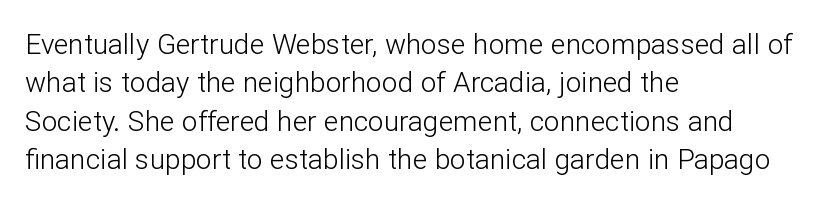
Q: Is the text bold? A: No.
Q: Is the text italic (slanted)? A: No, it is upright.
Q: Is the typeface a serif or a sans-serif typeface? A: Sans-serif.
Q: Is the text underlined? A: No.
Q: How is the paragraph aligned? A: Left-aligned.
Q: Is the spacing between letters normal or unusually wide? A: Normal.
Q: Is the spacing between lines tight, normal or loose? A: Normal.
Q: Width (condensed, normal, or wide)? A: Normal.
Q: Stroke contrast? A: Low.
Q: x-height? A: Medium.
Q: Monospaced? A: No.
